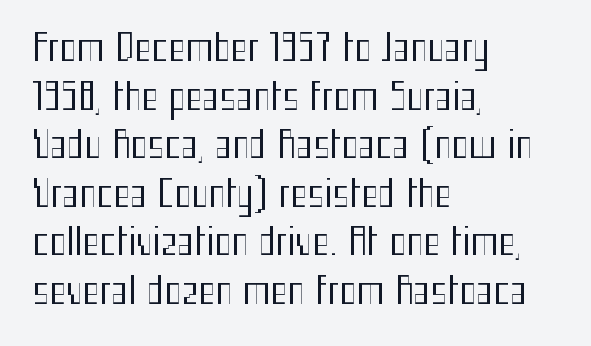
Is this a fixed-width face? No — the glyphs have proportional, varying widths. This sample uses an upright cut, with every glyph sitting square on the baseline. Leftover space on each line is placed entirely after the last word. Ink coverage per letter is moderate at most. Decoration check: the copy has no underline.
